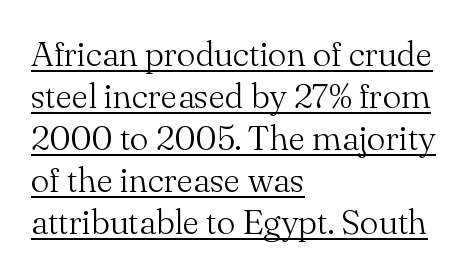
The rendering uses natural spacing where letterforms have individual widths. Note: serifs present on the glyphs. Nothing unusual about the tracking: characters are spaced as the font intends. Posture: vertical. Somebody hit Ctrl+U on this one — the words are underlined.
